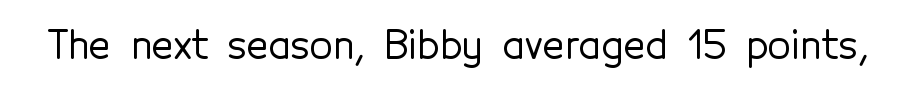
Q: Is the text italic (slanted)? A: No, it is upright.
Q: Is the typeface a serif or a sans-serif typeface? A: Sans-serif.
Q: Is the text underlined? A: No.
Q: Is the spacing between letters normal or unusually wide? A: Normal.
Q: Width (condensed, normal, or wide)? A: Normal.
Q: x-height? A: Medium.
Q: Monospaced? A: No.
